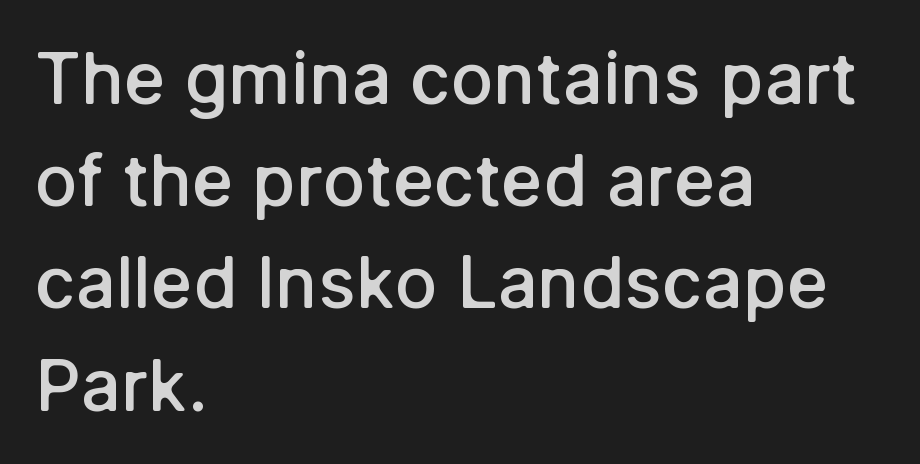
These lines were composed using upright roman letters. Stems and bowls a touch heavier than normal — semibold. Only glyphs here, with clear space below each row. Line beginnings align vertically; line endings do not. Think of a printed novel: that variable character pitch is what you see here. The letters carry no serifs — their stems end cleanly without finishing strokes.
